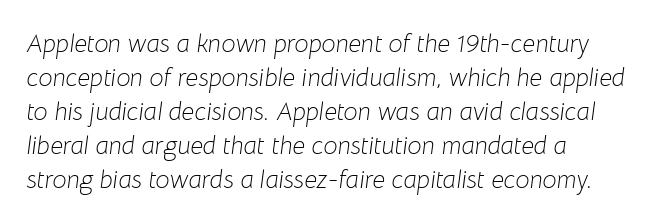
The image shows 25 px text type, italic (leaning right); set left-aligned, normal line spacing (1.36x), normal letter spacing, not underlined.
